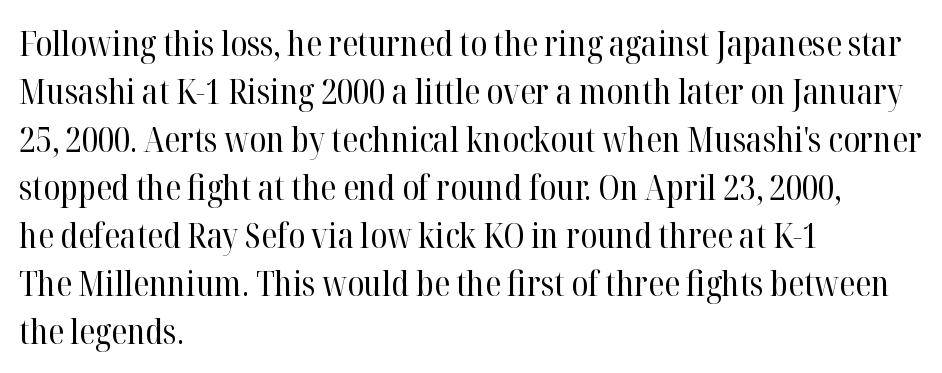
Upright lettering throughout. Compared with typical body copy, the letter spacing here is the same. You could not count columns in this text — the font is proportionally spaced. Whoever set this chose a conventional vertical rhythm. Each letter's strokes conclude with small projecting serifs.
